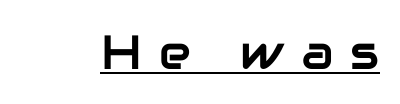
Quick note: not italic, upright. Here the glyphs are tracked loosely, breaking word shapes into spaced letters. Descenders here cross a horizontal rule under the line. Do the characters align in a grid? No, the font is proportional. The face used here is a sans, in the tradition of grotesques and geometrics.
